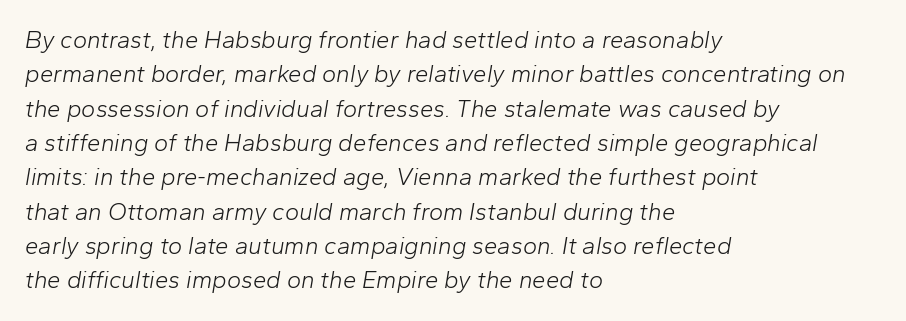
{"italic": "yes", "lean": "right", "slant_degrees": 10, "bold": "no", "underline": "no", "align": "left", "line_spacing": "normal", "line_spacing_ratio": 1.43, "letter_spacing": "normal", "letter_spacing_em": 0.0, "glyph_px": 24}
